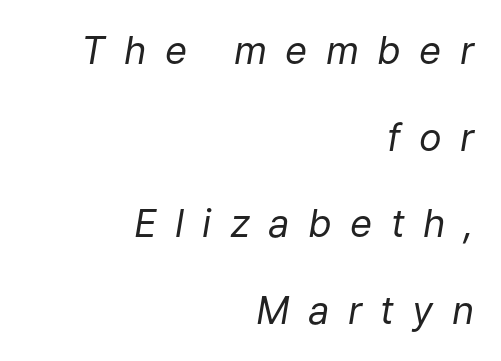
Q: Is the text bold? A: No.
Q: Is the text italic (slanted)? A: Yes, it leans right by about 9 degrees.
Q: Is the text underlined? A: No.
Q: How is the paragraph aligned? A: Right-aligned.
Q: Is the spacing between letters normal or unusually wide? A: Unusually wide.
Q: Is the spacing between lines tight, normal or loose? A: Loose.
Q: Width (condensed, normal, or wide)? A: Normal.
Q: Stroke contrast? A: Low.
Q: x-height? A: Medium.
Q: Monospaced? A: No.
